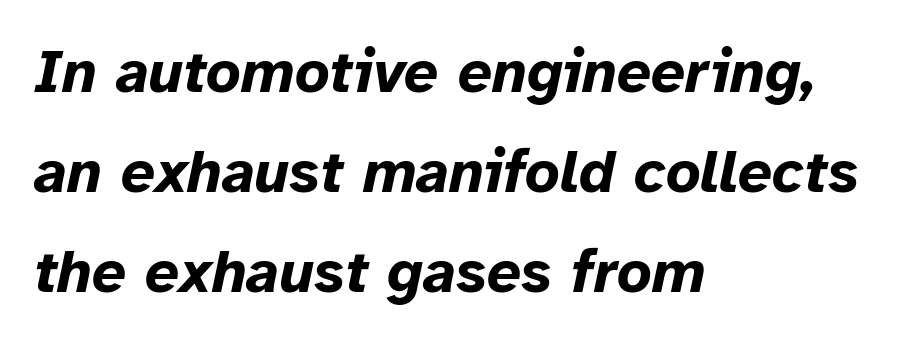
{"italic": "yes", "lean": "right", "slant_degrees": 12, "bold": "yes", "weight": "bold", "width": "normal", "stroke_contrast": "low", "x_height": "medium", "monospaced": "no", "underline": "no", "align": "left", "line_spacing": "normal", "line_spacing_ratio": 1.67, "letter_spacing": "normal", "letter_spacing_em": 0.0, "glyph_px": 60}
